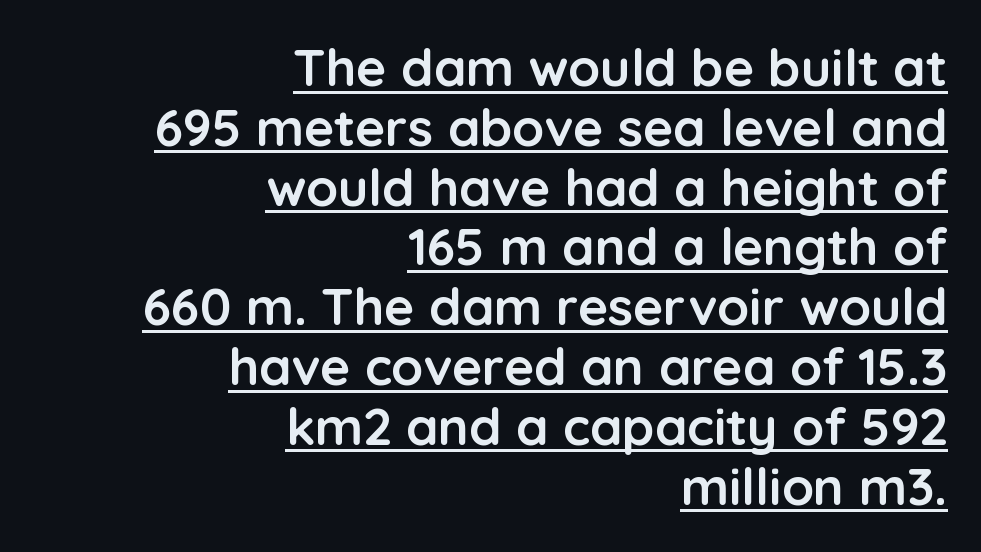
The image shows 52 px semibold sans-serif type, upright; set right-aligned, tight line spacing (1.15x), normal letter spacing, underlined; low stroke contrast and a medium x-height.
